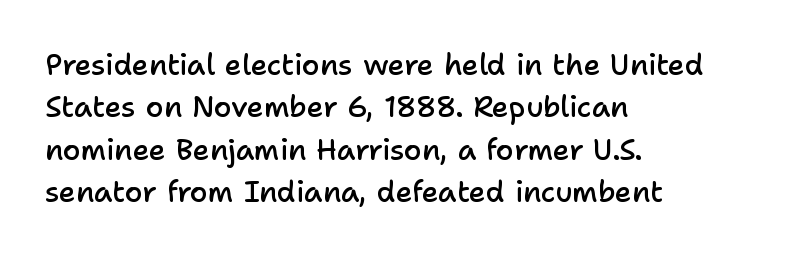
Q: Is the text bold? A: Semi-bold.
Q: Is the text italic (slanted)? A: No, it is upright.
Q: Is the typeface a serif or a sans-serif typeface? A: Sans-serif.
Q: Is the text underlined? A: No.
Q: How is the paragraph aligned? A: Left-aligned.
Q: Is the spacing between letters normal or unusually wide? A: Normal.
Q: Is the spacing between lines tight, normal or loose? A: Normal.
Q: Width (condensed, normal, or wide)? A: Normal.
Q: Stroke contrast? A: Low.
Q: x-height? A: Medium.
Q: Monospaced? A: No.
